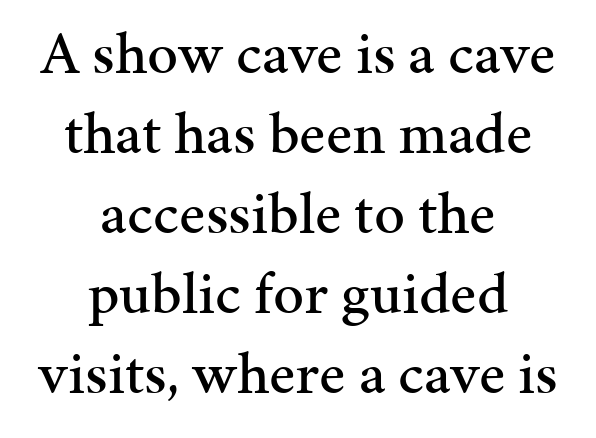
The image shows 61 px serif type, upright; set centered, normal line spacing (1.31x), normal letter spacing, not underlined; medium stroke contrast and a medium x-height.
